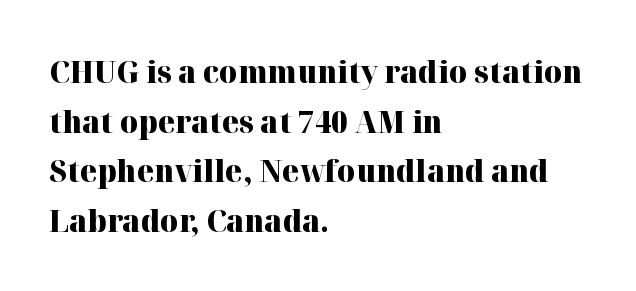
The image shows 31 px heavy serif type, upright; set left-aligned, normal line spacing (1.6x), normal letter spacing, not underlined; high stroke contrast and a medium x-height.
